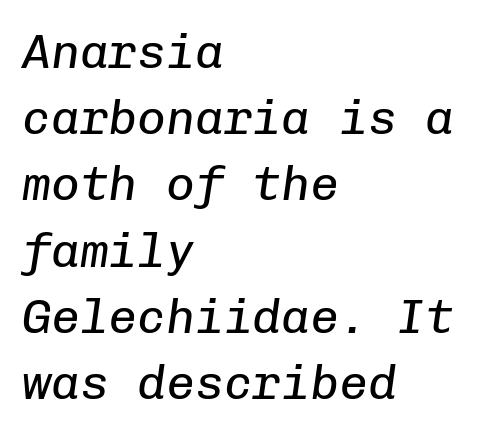
The specimen omits any rule beneath the text block's lines. Monospaced: the letters line up in strict vertical columns. Honestly, the letter spacing is just normal — you wouldn't notice it. Successive baselines arrive at the customary interval. There's an unmistakable incline to the writing here.
